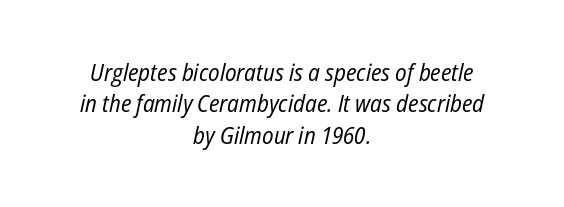
Both edges are ragged and mirror each other, which tells us the setting is centered. The space directly below the letters is spotless. Does the leading feel generous? No, just average. The typography opts for an oblique posture over an upright one.
